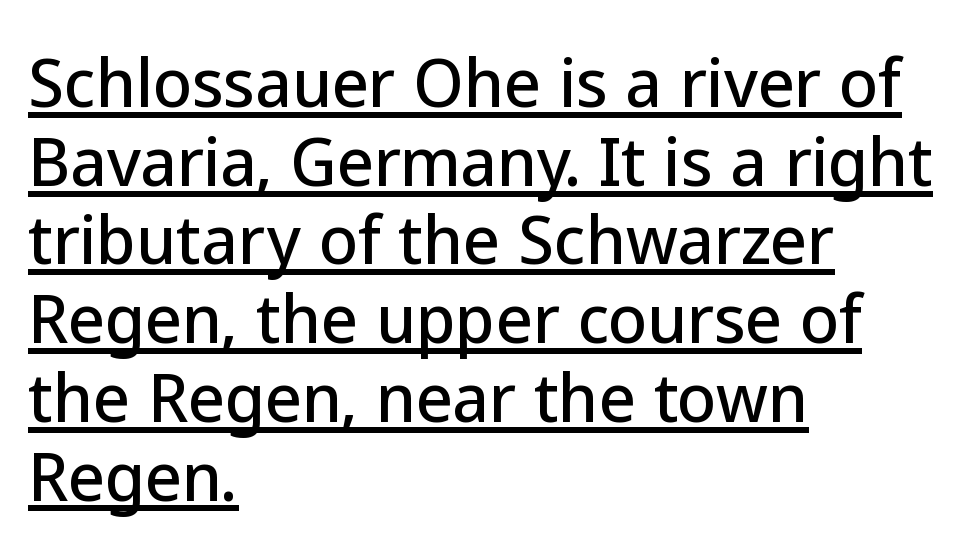
Q: Is the text italic (slanted)? A: No, it is upright.
Q: Is the typeface a serif or a sans-serif typeface? A: Sans-serif.
Q: Is the text underlined? A: Yes.
Q: How is the paragraph aligned? A: Left-aligned.
Q: Is the spacing between letters normal or unusually wide? A: Normal.
Q: Width (condensed, normal, or wide)? A: Normal.
Q: Stroke contrast? A: Low.
Q: x-height? A: Medium.
Q: Monospaced? A: No.
